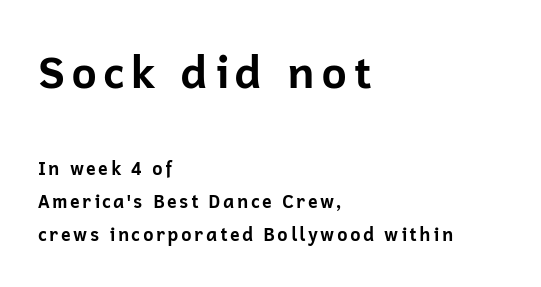
The font's upright variant was chosen for this text. Quick note: underline off. To sum up the face: it is a sans, with no serifs. Between these two stacked blocks, the higher one wins on size.
